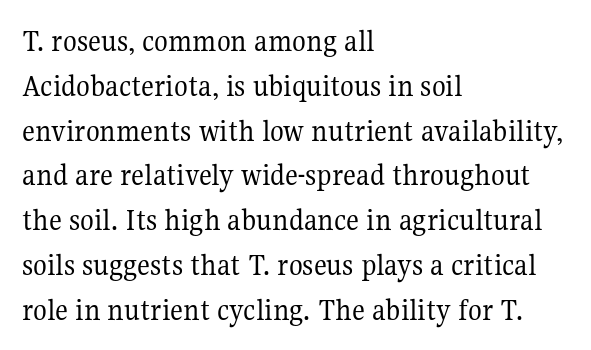
The image shows 32 px regular-weight serif type, upright; set left-aligned, normal line spacing (1.4x), normal letter spacing, not underlined; medium stroke contrast and a medium x-height.
